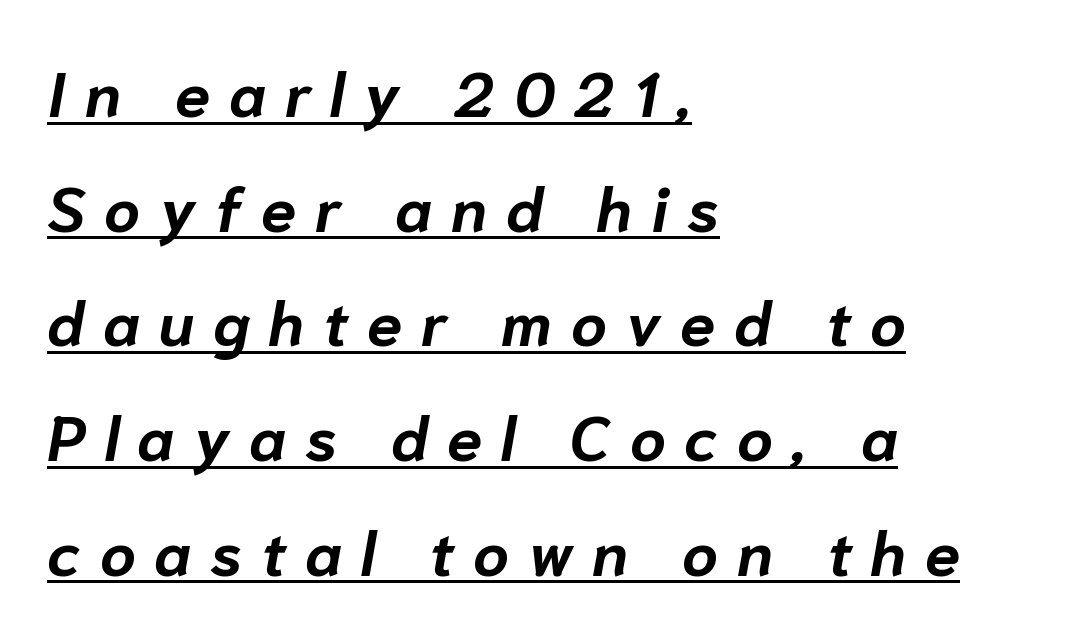
These lines carry a lot of weight — the face is fully bold. A typesetter would mark this as italic. This rendering features underlined lettering. Which margin do the lines hug? The left one — the right edge is uneven. Each letter keeps its own natural width here, so spacing adapts to shape.
